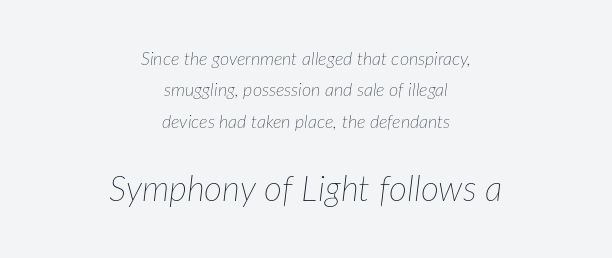
{"italic": "yes", "lean": "right", "slant_degrees": 7, "bold": "no", "weight": "thin", "width": "normal", "stroke_contrast": "low", "x_height": "medium", "monospaced": "no", "underline": "no", "align": "center", "line_spacing_ratio": 1.74, "letter_spacing": "normal", "letter_spacing_em": 0.0, "larger_block": "second", "size_ratio": 1.94, "glyph_px": 35}
